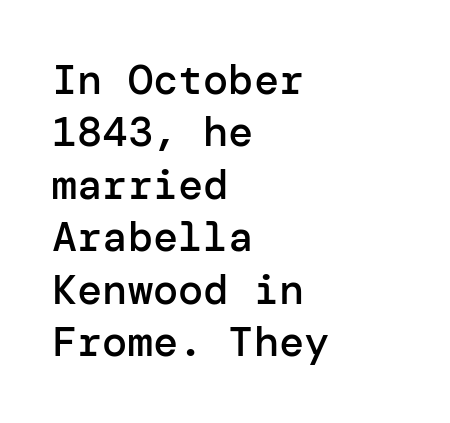
{"serif": "no", "italic": "no", "bold": "semi", "weight": "semibold", "width": "normal", "stroke_contrast": "low", "x_height": "medium", "underline": "no", "align": "left", "line_spacing": "normal", "line_spacing_ratio": 1.25, "letter_spacing": "normal", "letter_spacing_em": 0.0, "glyph_px": 42}
